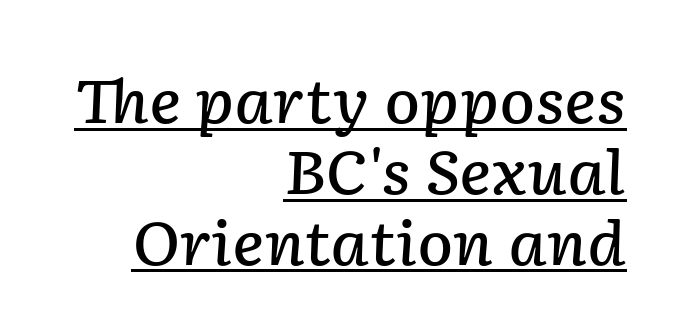
Q: Is the text bold? A: Semi-bold.
Q: Is the text italic (slanted)? A: Yes, it leans right by about 2 degrees.
Q: Is the text underlined? A: Yes.
Q: How is the paragraph aligned? A: Right-aligned.
Q: Is the spacing between letters normal or unusually wide? A: Normal.
Q: Width (condensed, normal, or wide)? A: Normal.
Q: Stroke contrast? A: Low.
Q: x-height? A: Medium.
Q: Monospaced? A: No.
